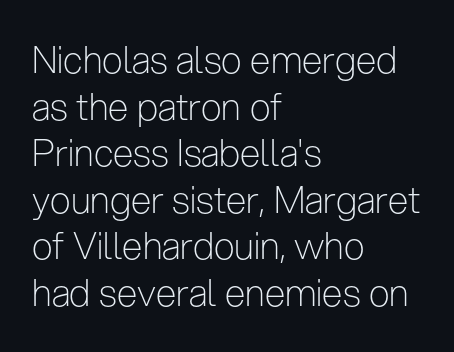
Q: Is the text bold? A: No.
Q: Is the text italic (slanted)? A: No, it is upright.
Q: Is the typeface a serif or a sans-serif typeface? A: Sans-serif.
Q: Is the text underlined? A: No.
Q: How is the paragraph aligned? A: Left-aligned.
Q: Is the spacing between letters normal or unusually wide? A: Normal.
Q: Is the spacing between lines tight, normal or loose? A: Normal.
Q: Width (condensed, normal, or wide)? A: Condensed.
Q: Stroke contrast? A: Low.
Q: x-height? A: Medium.
Q: Monospaced? A: No.
